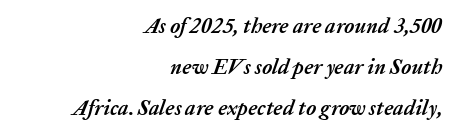
{"italic": "yes", "lean": "right", "slant_degrees": 20, "bold": "yes", "underline": "no", "align": "right", "line_spacing": "loose", "line_spacing_ratio": 1.95, "letter_spacing": "normal", "letter_spacing_em": 0.0, "glyph_px": 21}
